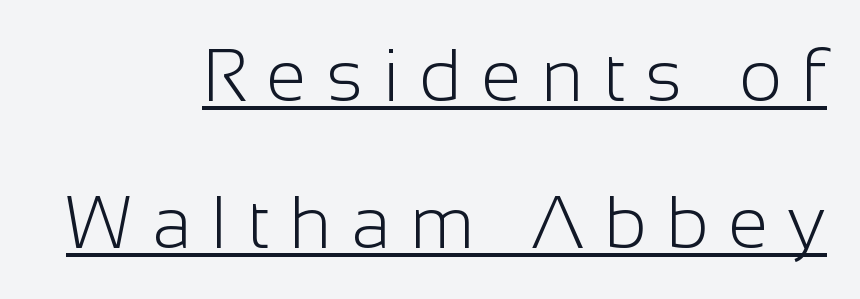
Q: Is the text bold? A: No.
Q: Is the text italic (slanted)? A: No, it is upright.
Q: Is the typeface a serif or a sans-serif typeface? A: Sans-serif.
Q: Is the text underlined? A: Yes.
Q: How is the paragraph aligned? A: Right-aligned.
Q: Is the spacing between letters normal or unusually wide? A: Unusually wide.
Q: Is the spacing between lines tight, normal or loose? A: Loose.
Q: Width (condensed, normal, or wide)? A: Normal.
Q: Stroke contrast? A: Low.
Q: x-height? A: Medium.
Q: Monospaced? A: No.
